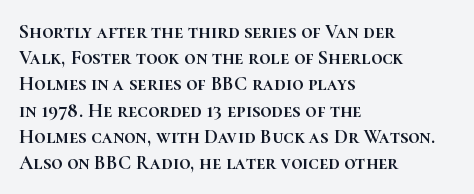
The image shows 20 px text type, upright; set left-aligned, normal line spacing (1.31x), normal letter spacing, not underlined.
